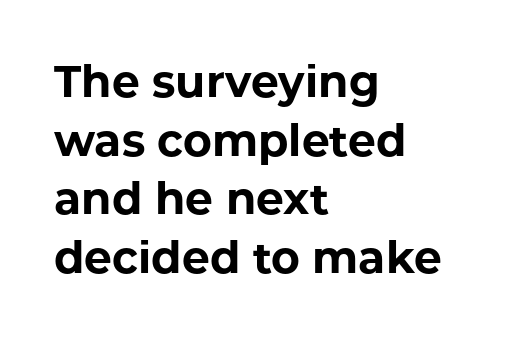
The face used here is a sans, in the tradition of grotesques and geometrics. In terms of leading, this rendering sits right in the middle. Nothing unusual about the tracking: characters are spaced as the font intends. The zone under the glyphs is completely vacant. Varying glyph widths throughout — classic text-font behaviour.
